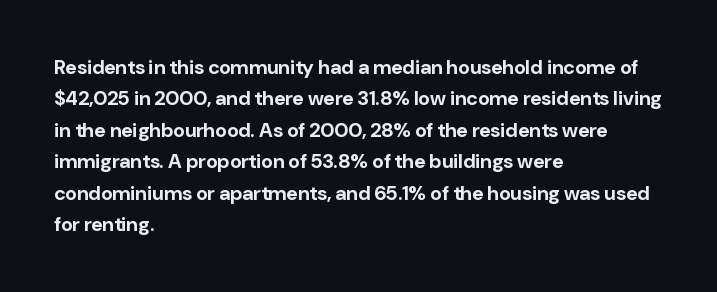
Ascenders rise straight up at ninety degrees. Just letters on the line, the space beneath them empty. Normally led — the rows are evenly, conventionally spaced. Here the glyphs are tracked normally, forming tight word shapes. The characters look thick and weighty, a clear bold.
